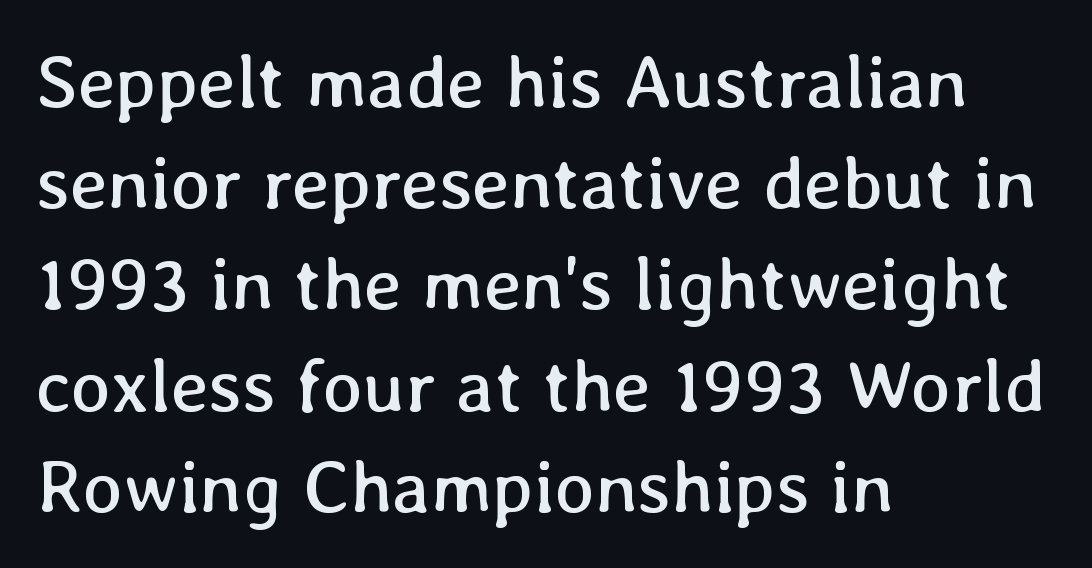
The image shows 75 px regular-weight type, upright; set left-aligned, normal line spacing (1.35x), normal letter spacing, not underlined; low stroke contrast and a medium x-height.
